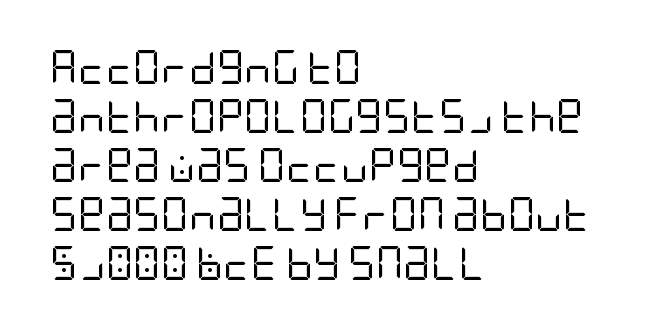
The designer went with a sans here, leaving each stem footless. The lettering stays uniformly vertical, giving the passage a roman look. The weight would be labelled regular, book, light, or lighter still. The paragraph has a hard left edge and a soft right edge.
